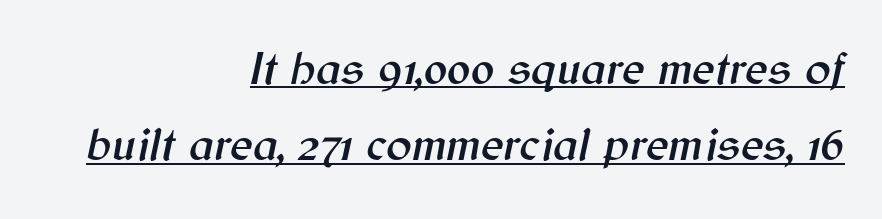
{"italic": "yes", "lean": "right", "slant_degrees": 12, "width": "normal", "stroke_contrast": "medium", "x_height": "medium", "monospaced": "no", "underline": "yes", "align": "right", "line_spacing": "normal", "line_spacing_ratio": 1.59, "letter_spacing": "normal", "letter_spacing_em": 0.0, "glyph_px": 48}
